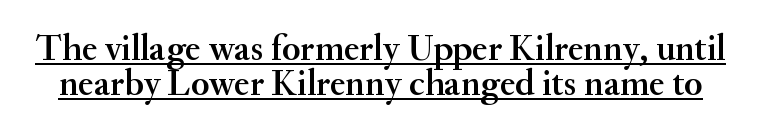
{"serif": "yes", "italic": "no", "width": "normal", "stroke_contrast": "medium", "x_height": "small", "monospaced": "no", "underline": "yes", "line_spacing": "tight", "line_spacing_ratio": 0.95, "letter_spacing": "normal", "letter_spacing_em": 0.0, "glyph_px": 37}
